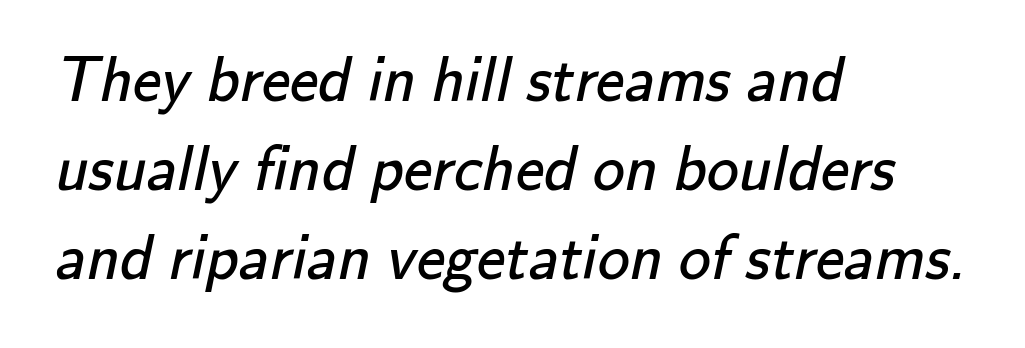
Rows of type keep a routine distance in the vertical direction. Quick note: underline off. Letters have the restrained weight of plain body copy at most. Does the copy run flush right? No — it runs flush left.
